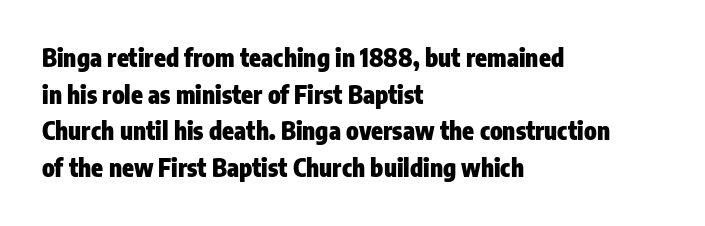
The image shows 24 px bold type, upright; set left-aligned, normal line spacing (1.53x), normal letter spacing, not underlined.
